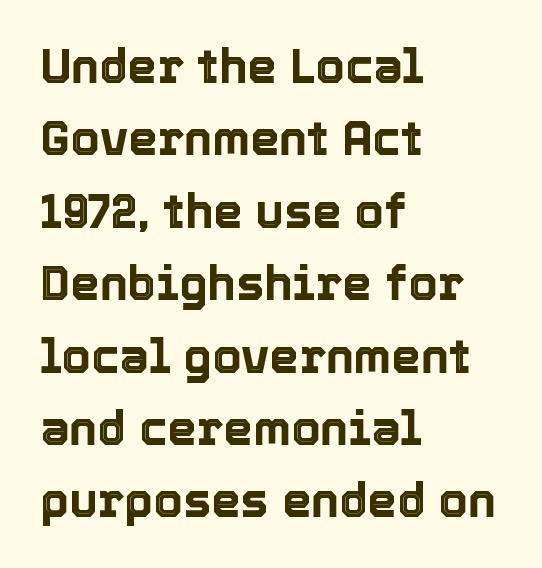
The typography opts for an upright posture over an oblique one. Students, observe: this is what conventionally led text looks like. The baseline area is clear. A typesetter would call this proportional, since set widths differ per character. Reading down the block, your eye returns to a fixed left position each line. Each word holds together tightly as a unit, with standard inter-letter gaps.
